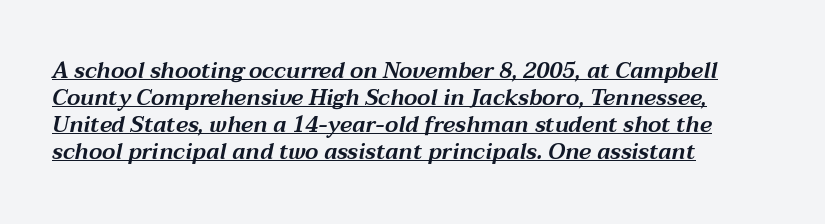
Q: Is the text italic (slanted)? A: Yes, it leans right by about 12 degrees.
Q: Is the text underlined? A: Yes.
Q: How is the paragraph aligned? A: Left-aligned.
Q: Is the spacing between letters normal or unusually wide? A: Normal.
